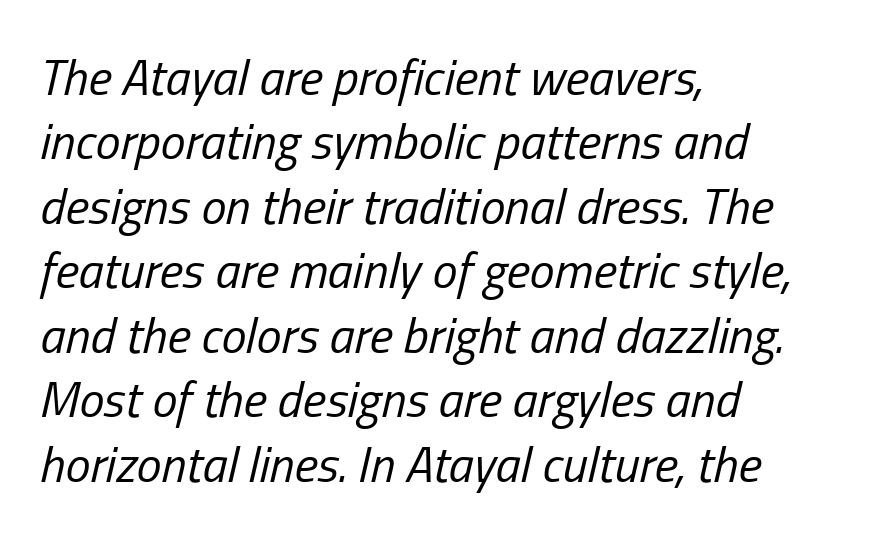
{"italic": "yes", "lean": "right", "slant_degrees": 13, "bold": "no", "weight": "regular", "width": "condensed", "stroke_contrast": "low", "x_height": "medium", "monospaced": "no", "underline": "no", "align": "left", "line_spacing": "normal", "line_spacing_ratio": 1.29, "letter_spacing": "normal", "letter_spacing_em": 0.0, "glyph_px": 50}
